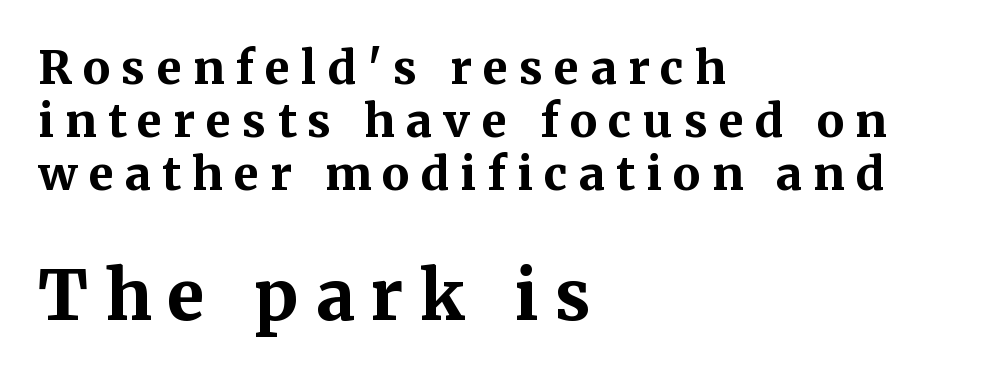
Q: Is the text bold? A: Yes.
Q: Is the text italic (slanted)? A: No, it is upright.
Q: Is the typeface a serif or a sans-serif typeface? A: Serif.
Q: Is the text underlined? A: No.
Q: How is the paragraph aligned? A: Left-aligned.
Q: Is the spacing between letters normal or unusually wide? A: Unusually wide.
Q: Is the spacing between lines tight, normal or loose? A: Tight.
Q: Which block of text is set in a larger size, the first (top) or the second (bottom)? A: The second (bottom) one.
Q: Width (condensed, normal, or wide)? A: Normal.
Q: Stroke contrast? A: Medium.
Q: x-height? A: Medium.
Q: Monospaced? A: No.
